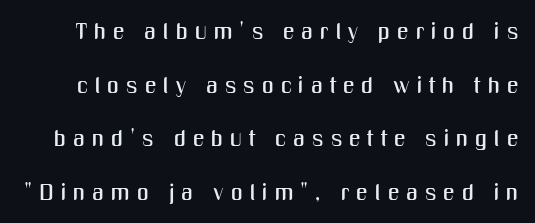
The image shows 23 px text type, upright; set loose line spacing (2.33x), unusually wide letter spacing (+0.3 em), not underlined.
